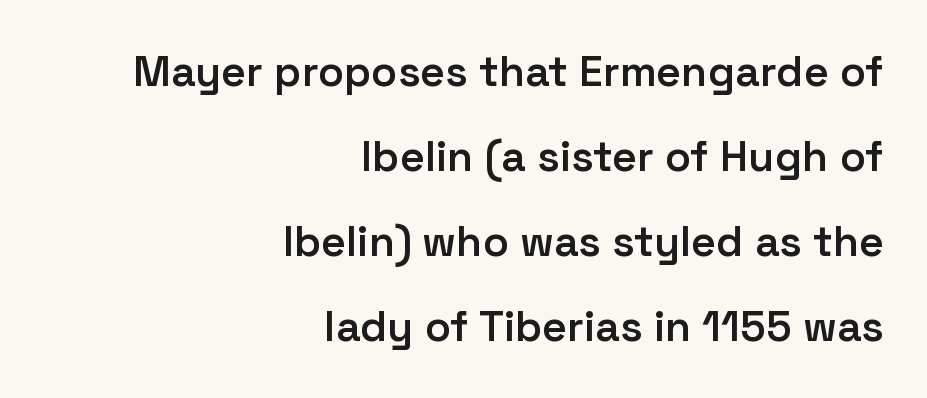
The image shows 43 px semibold sans-serif type, upright; set right-aligned, loose line spacing (1.98x), normal letter spacing, not underlined; low stroke contrast and a medium x-height.
